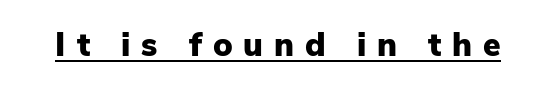
Q: Is the text bold? A: Yes.
Q: Is the text italic (slanted)? A: No, it is upright.
Q: Is the typeface a serif or a sans-serif typeface? A: Sans-serif.
Q: Is the text underlined? A: Yes.
Q: Is the spacing between letters normal or unusually wide? A: Unusually wide.
Q: Width (condensed, normal, or wide)? A: Normal.
Q: Stroke contrast? A: Low.
Q: x-height? A: Medium.
Q: Monospaced? A: No.
